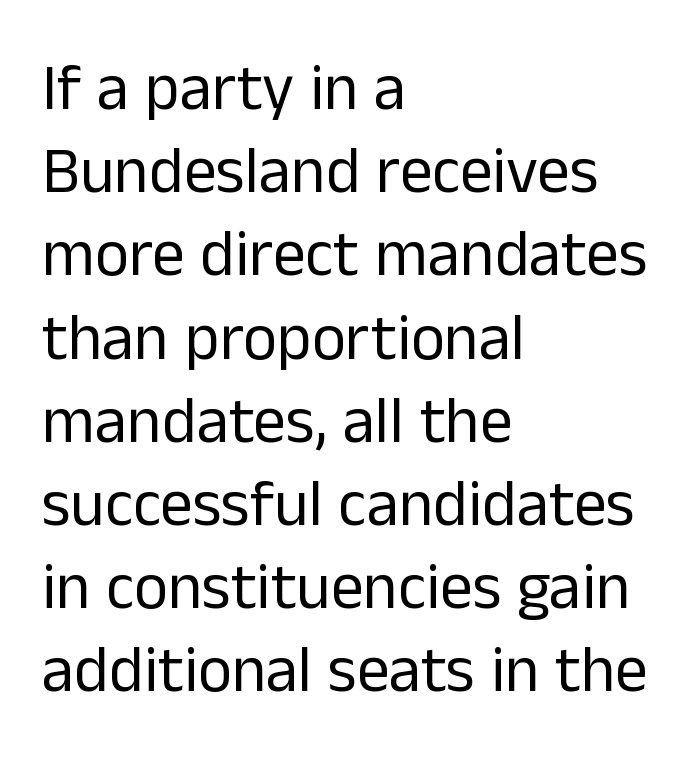
The image shows 65 px regular-weight sans-serif type, upright; set left-aligned, normal line spacing (1.28x), normal letter spacing, not underlined; low stroke contrast and a medium x-height.
